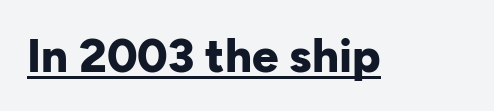
The image shows 47 px bold sans-serif type, upright; set normal letter spacing, underlined; low stroke contrast and a medium x-height.
